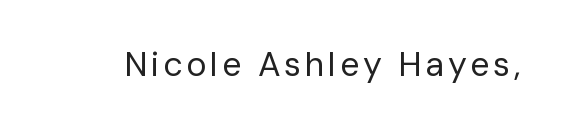
The image shows 34 px regular-weight sans-serif type, upright; set not underlined; low stroke contrast and a medium x-height.
